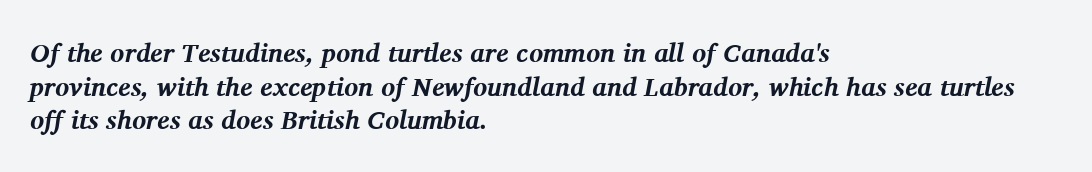
Compared with a centered layout, this one pins lines to the left instead. Decoration check: the copy has no underline. The sample has been set heavy, in full bold. Nothing unusual about the tracking: characters are spaced as the font intends. The specimen reads as italic at a glance.
